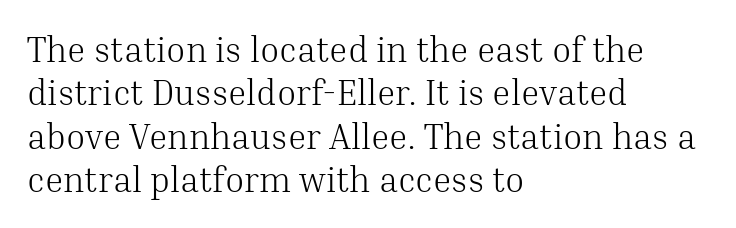
The image shows 35 px light serif type, upright; set left-aligned, line spacing 1.24x, normal letter spacing, not underlined; medium stroke contrast and a medium x-height.
